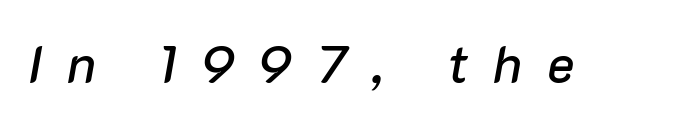
{"italic": "yes", "lean": "right", "slant_degrees": 10, "width": "normal", "stroke_contrast": "low", "x_height": "medium", "monospaced": "no", "underline": "no", "letter_spacing": "wide", "letter_spacing_em": 0.47, "glyph_px": 52}
